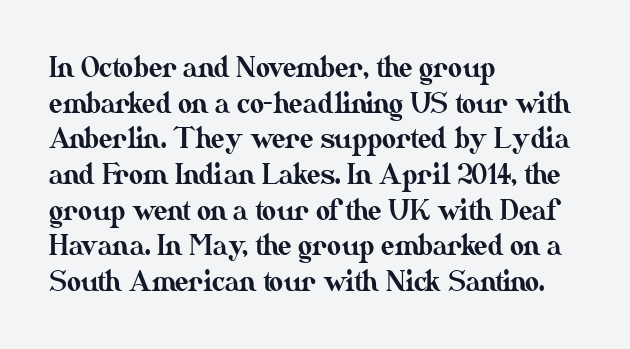
The image shows 27 px text type, upright; set left-aligned, normal line spacing (1.32x), normal letter spacing, not underlined.
